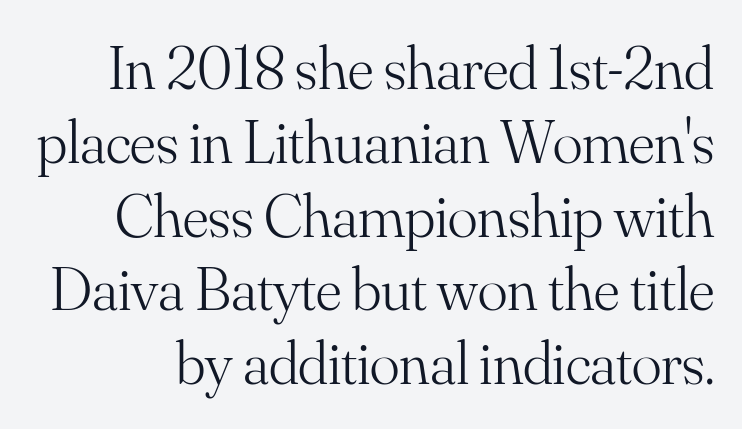
Letter spacing: default. Weight class: somewhere from thin through regular. Is this a fixed-width face? No — the glyphs have proportional, varying widths. Clear beneath every line of the passage. The font family rendered here belongs to the serif group.
